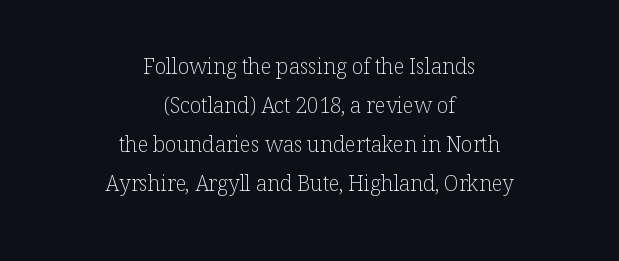
The image shows 21 px text type, upright; set centered, line spacing 1.86x, normal letter spacing, not underlined.
